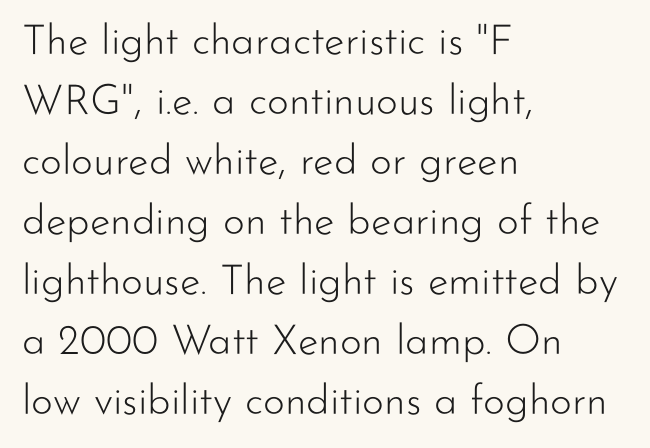
The image shows 42 px light sans-serif type, upright; set left-aligned, normal line spacing (1.43x), normal letter spacing, not underlined; low stroke contrast and a small x-height.
